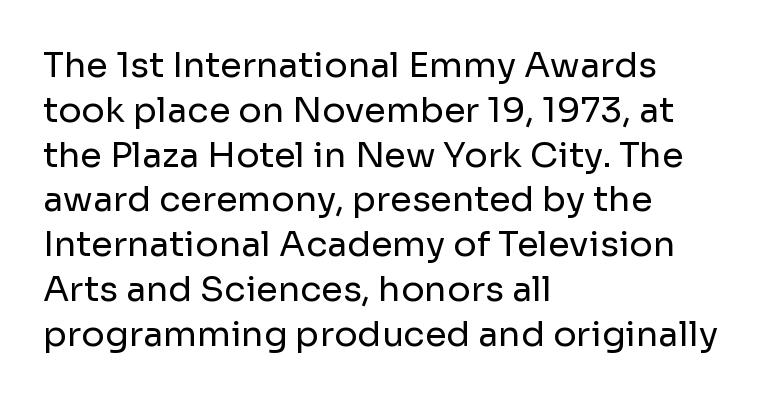
Q: Is the text bold? A: No.
Q: Is the text italic (slanted)? A: No, it is upright.
Q: Is the typeface a serif or a sans-serif typeface? A: Sans-serif.
Q: Is the text underlined? A: No.
Q: How is the paragraph aligned? A: Left-aligned.
Q: Is the spacing between letters normal or unusually wide? A: Normal.
Q: Is the spacing between lines tight, normal or loose? A: Normal.
Q: Width (condensed, normal, or wide)? A: Normal.
Q: Stroke contrast? A: Low.
Q: x-height? A: Medium.
Q: Monospaced? A: No.
